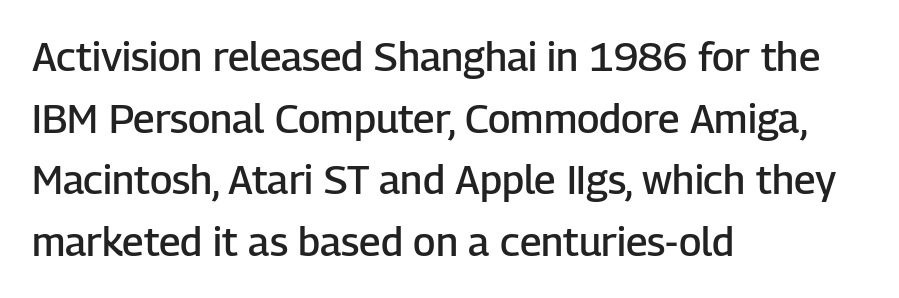
{"serif": "no", "italic": "no", "bold": "semi", "weight": "semibold", "width": "normal", "stroke_contrast": "low", "x_height": "medium", "monospaced": "no", "underline": "no", "align": "left", "line_spacing": "normal", "line_spacing_ratio": 1.54, "letter_spacing": "normal", "letter_spacing_em": 0.0, "glyph_px": 40}
